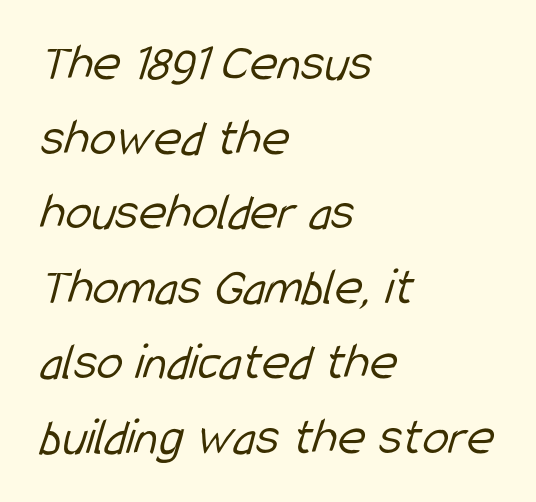
{"serif": "no", "bold": "no", "weight": "light", "width": "condensed", "stroke_contrast": "low", "x_height": "medium", "monospaced": "no", "underline": "no", "align": "left", "line_spacing": "normal", "line_spacing_ratio": 1.41, "letter_spacing": "normal", "letter_spacing_em": 0.0, "glyph_px": 53}
